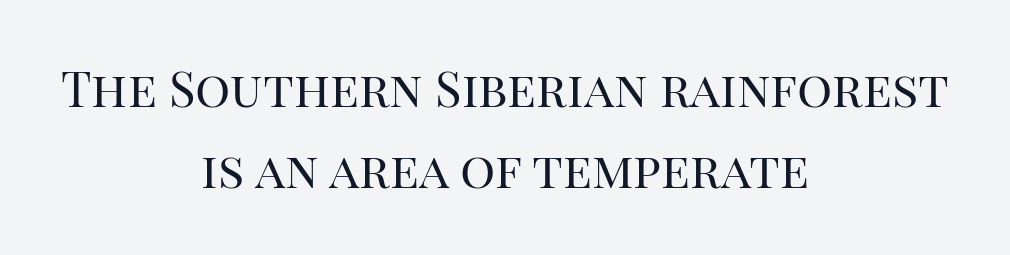
The image shows 49 px regular-weight serif type, upright; set centered, normal line spacing (1.66x), normal letter spacing, not underlined; high stroke contrast and a large x-height.
